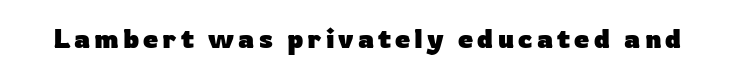
Q: Is the text bold? A: Yes.
Q: Is the text italic (slanted)? A: No, it is upright.
Q: Is the text underlined? A: No.
